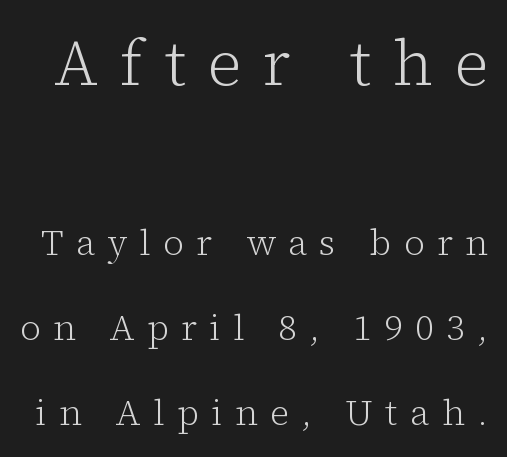
These lines stand farther apart than default settings would place them. The font is comparable to plain body text, perhaps lighter. Honestly, the letter spacing is so wide it's the main thing you notice. Check under the words: just untouched page.
